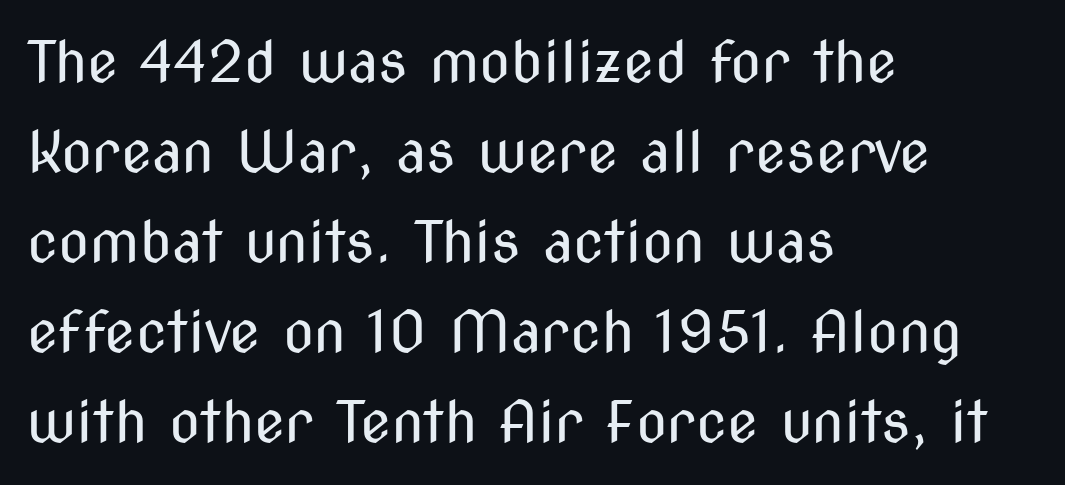
{"serif": "no", "italic": "no", "bold": "no", "weight": "regular", "width": "condensed", "stroke_contrast": "medium", "x_height": "medium", "monospaced": "no", "underline": "no", "align": "left", "line_spacing": "normal", "line_spacing_ratio": 1.58, "letter_spacing": "normal", "letter_spacing_em": 0.0, "glyph_px": 57}
